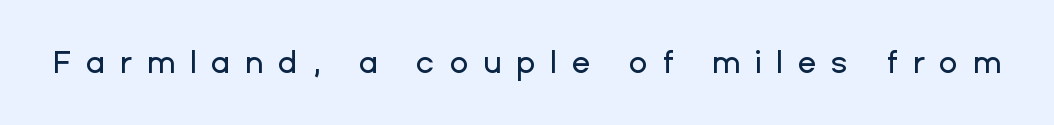
The image shows 31 px sans-serif type, upright; set unusually wide letter spacing (+0.47 em), not underlined; low stroke contrast and a medium x-height.
